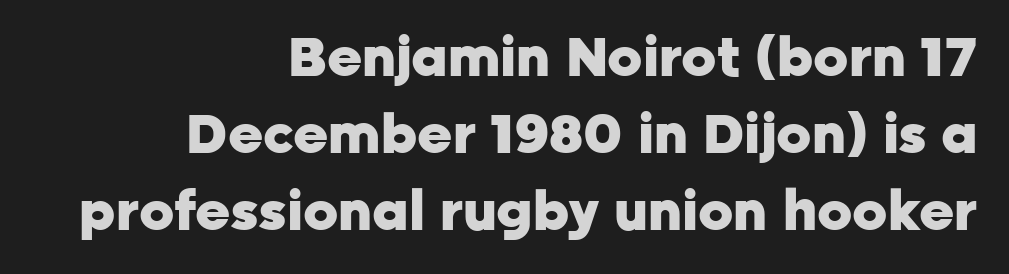
How would I describe the line gaps? Plain and ordinary. Typeset ragged left — the right edge is the straight one. Observe the absence of serifs on each vertical stroke in this sample. The type sits square on the baseline with zero lean. Underlining? Definitely not there.
